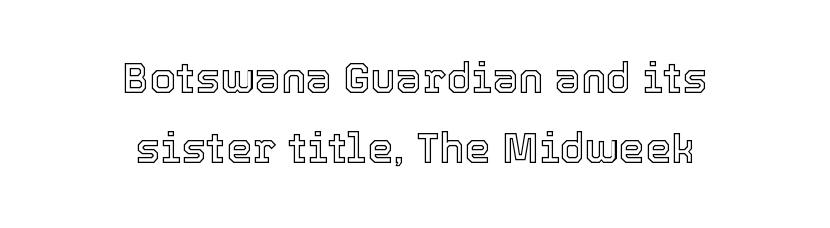
{"italic": "no", "width": "normal", "x_height": "medium", "monospaced": "no", "underline": "no", "align": "center", "line_spacing": "normal", "line_spacing_ratio": 1.67, "letter_spacing": "normal", "letter_spacing_em": 0.0, "glyph_px": 42}
